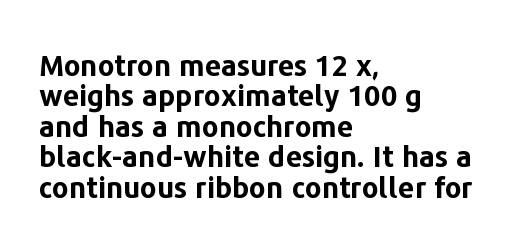
The image shows 29 px bold sans-serif type, upright; set left-aligned, tight line spacing (1.05x), normal letter spacing, not underlined; low stroke contrast and a medium x-height.
